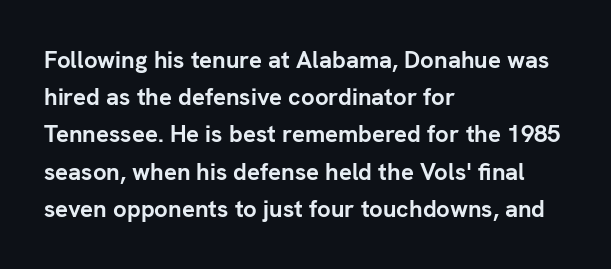
The image shows 24 px bold type, upright; set left-aligned, normal line spacing (1.55x), normal letter spacing, not underlined.
